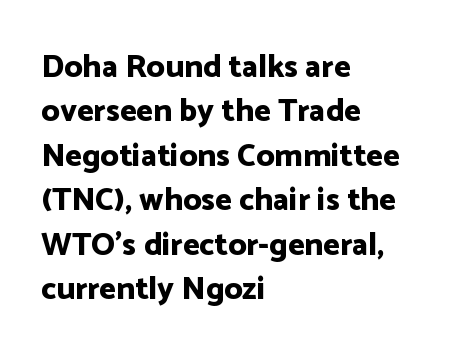
Q: Is the text bold? A: Yes.
Q: Is the text italic (slanted)? A: No, it is upright.
Q: Is the typeface a serif or a sans-serif typeface? A: Sans-serif.
Q: Is the text underlined? A: No.
Q: How is the paragraph aligned? A: Left-aligned.
Q: Is the spacing between letters normal or unusually wide? A: Normal.
Q: Is the spacing between lines tight, normal or loose? A: Normal.
Q: Width (condensed, normal, or wide)? A: Normal.
Q: Stroke contrast? A: Low.
Q: x-height? A: Medium.
Q: Monospaced? A: No.
